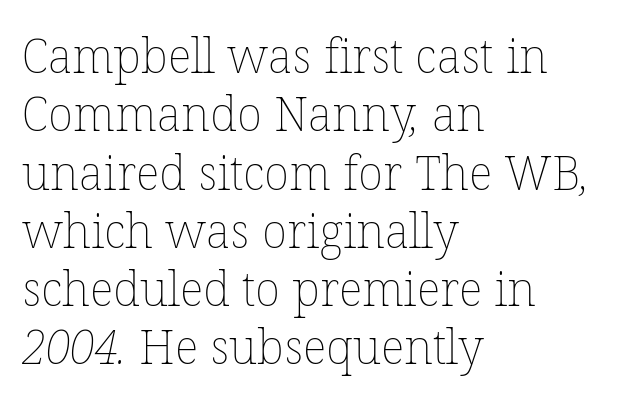
The space directly below the letters is spotless. Do the characters align in a grid? No, the font is proportional. Left-aligned paragraph, ragged on the right. Heft: none added — not bold. The type is set solid horizontally, with unmodified tracking.
